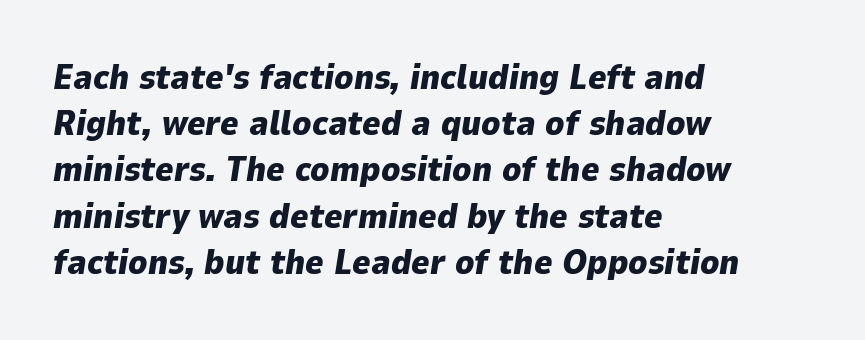
The image shows 35 px heavy type, italic (leaning right); set left-aligned, normal line spacing (1.32x), normal letter spacing, not underlined; low stroke contrast and a medium x-height.
